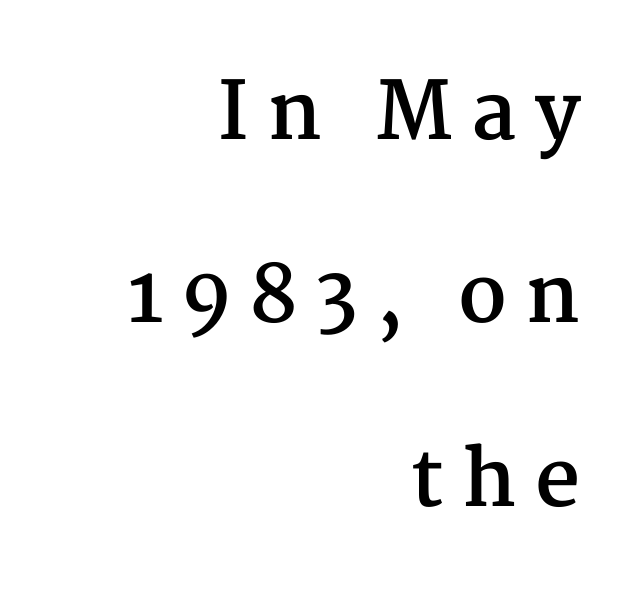
{"serif": "yes", "italic": "no", "bold": "yes", "weight": "semibold", "width": "normal", "stroke_contrast": "medium", "x_height": "medium", "monospaced": "no", "underline": "no", "align": "right", "line_spacing": "loose", "line_spacing_ratio": 2.32, "letter_spacing": "wide", "letter_spacing_em": 0.23, "glyph_px": 79}
